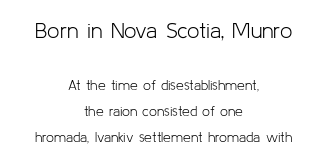
Q: Is the text bold? A: No.
Q: Is the text italic (slanted)? A: No, it is upright.
Q: Is the text underlined? A: No.
Q: How is the paragraph aligned? A: Centered.
Q: Is the spacing between letters normal or unusually wide? A: Normal.
Q: Which block of text is set in a larger size, the first (top) or the second (bottom)? A: The first (top) one.
